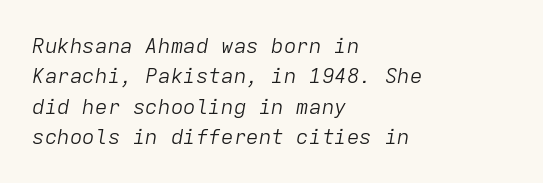
Q: Is the text bold? A: No.
Q: Is the text italic (slanted)? A: Yes, it leans right by about 9 degrees.
Q: Is the text underlined? A: No.
Q: How is the paragraph aligned? A: Left-aligned.
Q: Is the spacing between letters normal or unusually wide? A: Normal.
Q: Is the spacing between lines tight, normal or loose? A: Normal.
